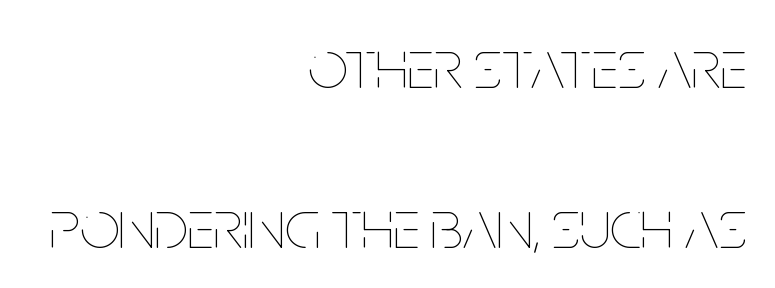
Widely set lines give the paragraph a tall, airy silhouette. Note the varied advance widths — an 'i' is clearly narrower than an 'm'. The passage shown is not underscored anywhere. Tall strokes in this sample are plumb rather than angled. Where is the straight margin? On the right. Vertical stems look standard width or narrower in stroke.
